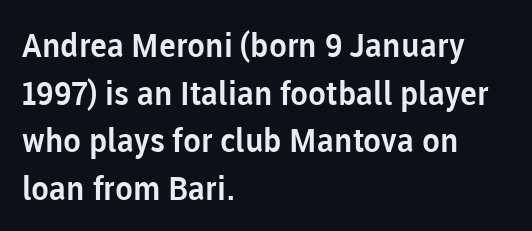
Q: Is the text italic (slanted)? A: No, it is upright.
Q: Is the typeface a serif or a sans-serif typeface? A: Sans-serif.
Q: Is the text underlined? A: No.
Q: How is the paragraph aligned? A: Left-aligned.
Q: Is the spacing between letters normal or unusually wide? A: Normal.
Q: Is the spacing between lines tight, normal or loose? A: Normal.
Q: Width (condensed, normal, or wide)? A: Normal.
Q: Stroke contrast? A: Low.
Q: x-height? A: Medium.
Q: Monospaced? A: No.
